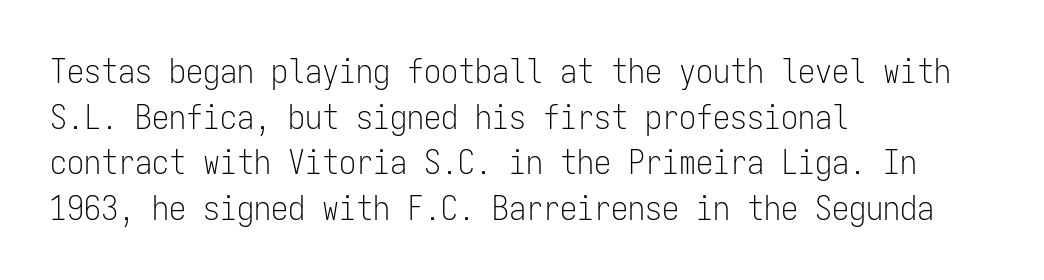
{"serif": "no", "italic": "no", "bold": "no", "weight": "light", "width": "condensed", "stroke_contrast": "low", "x_height": "medium", "monospaced": "yes", "underline": "no", "align": "left", "line_spacing": "normal", "line_spacing_ratio": 1.34, "letter_spacing": "normal", "letter_spacing_em": 0.0, "glyph_px": 34}
